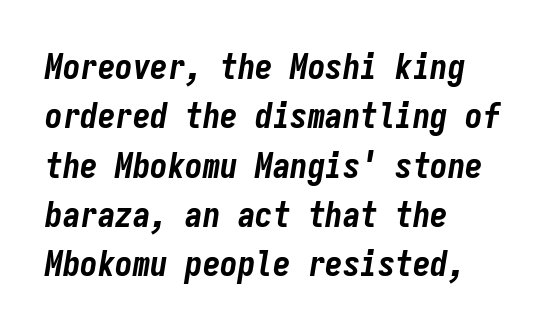
Q: Is the text bold? A: Yes.
Q: Is the text italic (slanted)? A: Yes, it leans right by about 9 degrees.
Q: Is the text underlined? A: No.
Q: How is the paragraph aligned? A: Left-aligned.
Q: Is the spacing between letters normal or unusually wide? A: Normal.
Q: Is the spacing between lines tight, normal or loose? A: Normal.
Q: Width (condensed, normal, or wide)? A: Condensed.
Q: Stroke contrast? A: Low.
Q: x-height? A: Medium.
Q: Monospaced? A: Yes.
